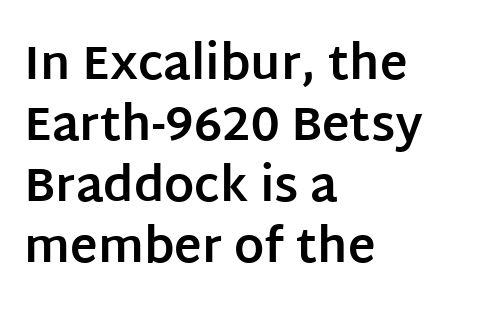
Glance below the letters and you will spot only blank space. Think of a printed novel: that variable character pitch is what you see here. Each letter's strokes conclude bluntly, with no projecting serifs. The rendering uses a bold face; every stroke is thick and dark. Students, note that the glyphs here touch the page at normal intervals.
